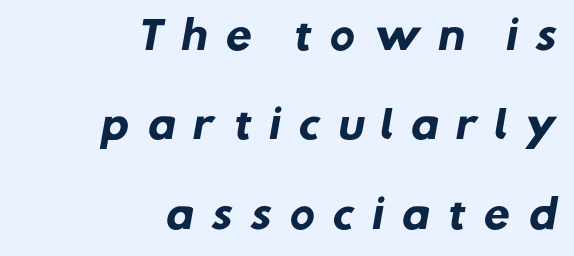
The image shows 38 px heavy sans-serif type; set right-aligned, loose line spacing (2.35x), unusually wide letter spacing (+0.44 em), not underlined; low stroke contrast and a medium x-height.
